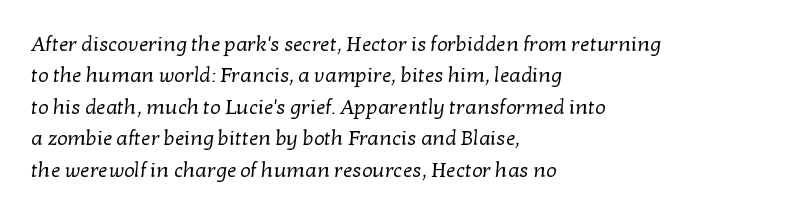
Horizontal alignment here is leftward, the default for most running prose. Inter-character spacing is left at the font's built-in metrics. The typeface has the unassuming heft of standard copy or less. Descender tails drop into unmarked territory. This sample keeps an unexceptional amount of space between lines.
